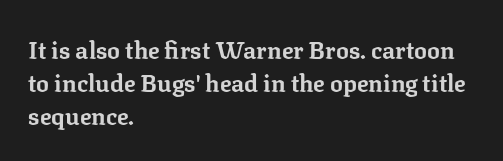
{"italic": "no", "bold": "yes", "underline": "no", "align": "left", "line_spacing": "normal", "line_spacing_ratio": 1.37, "letter_spacing": "normal", "letter_spacing_em": 0.0, "glyph_px": 24}
